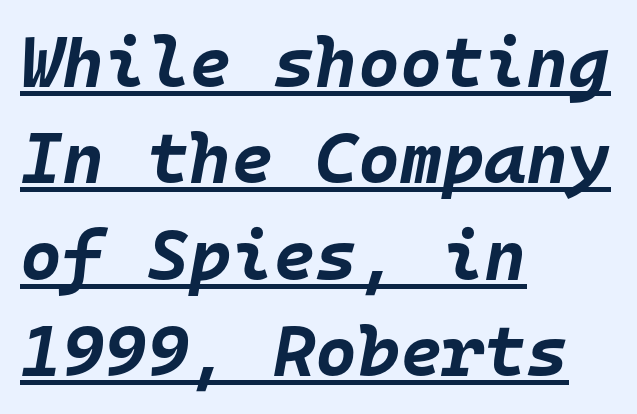
The rendered words wear a rule along their underside. Rows of type keep a routine distance in the vertical direction. These words are printed bold, with thick strokes throughout. Yep, that's italic — everything's leaning. The ragged edge is on the right, which tells us the setting is flush left. Observe the ordinary spacing: letters are neighbours, not strangers.
